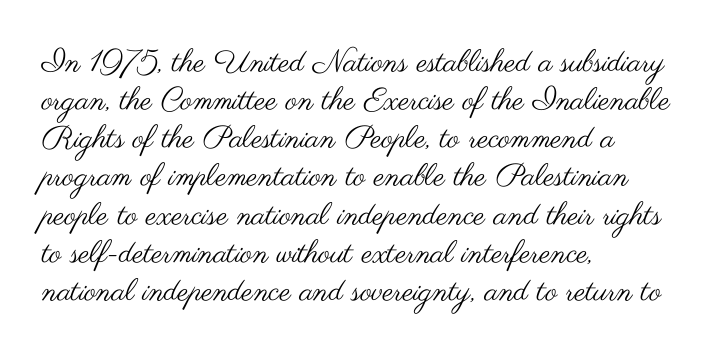
Examine the stroke ends and you'll find no serifs. Descenders hang freely into open space. Looks like regular typesetting: each glyph gets only the width it needs. The characters are drawn with everyday or finer stroke widths. If you drew a ruler down the left edge, every line would touch it. Compared with typical body copy, the letter spacing here is the same.
